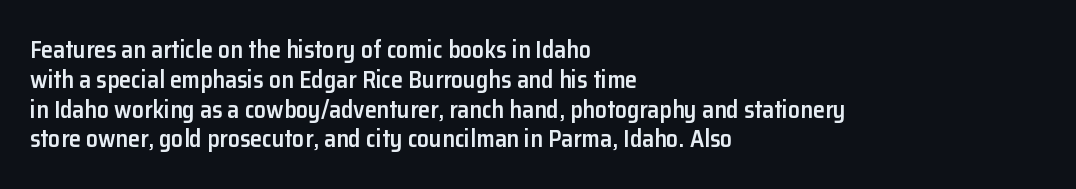
The letters stand upright; this is a roman face. Underline: absent. The sample has been set in demibold, a notch under bold. Here the glyphs are tracked normally, forming tight word shapes.
